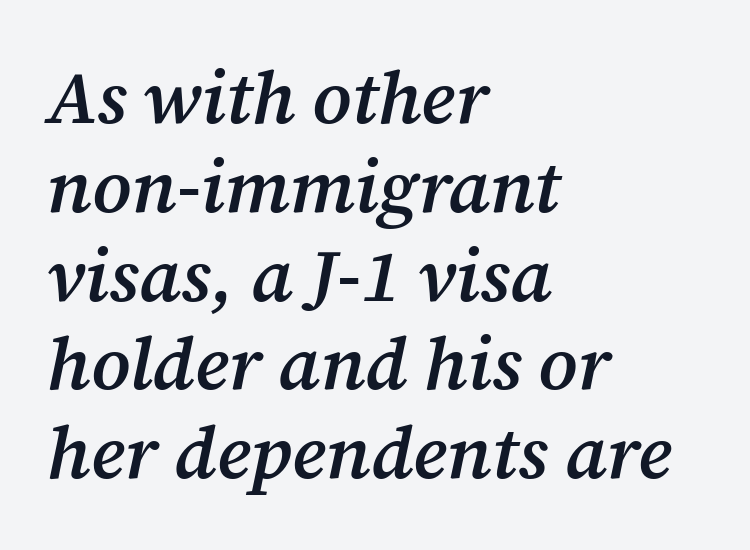
Q: Is the text bold? A: Semi-bold.
Q: Is the text italic (slanted)? A: Yes, it leans right by about 12 degrees.
Q: Is the typeface a serif or a sans-serif typeface? A: Serif.
Q: Is the text underlined? A: No.
Q: How is the paragraph aligned? A: Left-aligned.
Q: Is the spacing between letters normal or unusually wide? A: Normal.
Q: Width (condensed, normal, or wide)? A: Normal.
Q: Stroke contrast? A: Medium.
Q: x-height? A: Medium.
Q: Monospaced? A: No.
